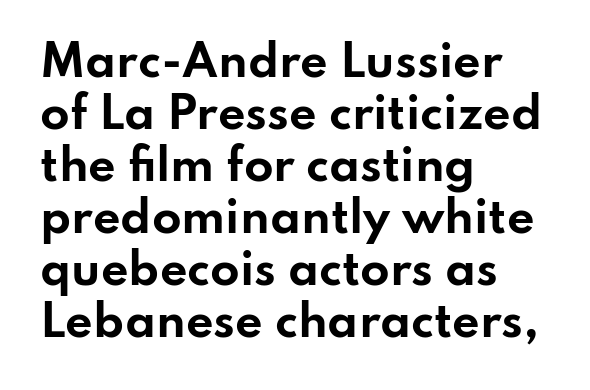
{"serif": "no", "italic": "no", "bold": "yes", "weight": "bold", "width": "wide", "stroke_contrast": "low", "x_height": "small", "monospaced": "no", "underline": "no", "align": "left", "line_spacing_ratio": 1.21, "letter_spacing": "normal", "letter_spacing_em": 0.0, "glyph_px": 43}
